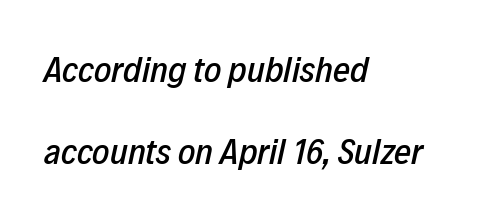
Horizontal alignment here is leftward, the default for most running prose. A typesetter would call this proportional, since set widths differ per character. Nothing unusual about the tracking: characters are spaced as the font intends. A typesetter would mark this as italic. Vertically, the passage feels expansive, rows floating well apart.
